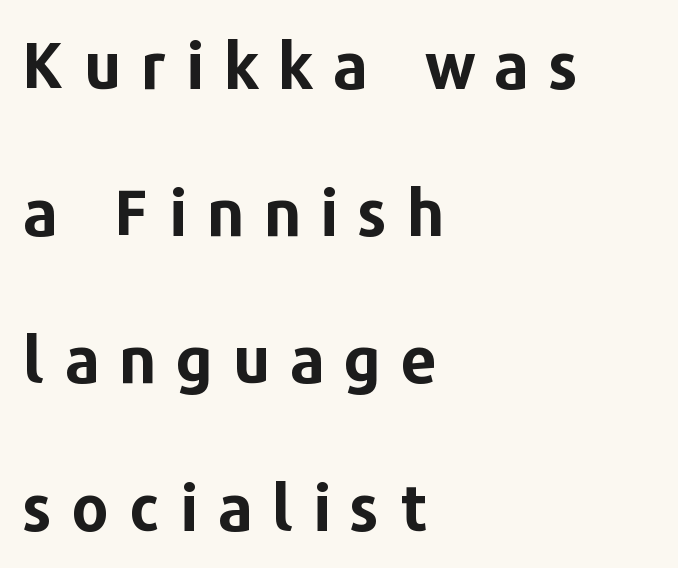
{"serif": "no", "italic": "no", "bold": "yes", "weight": "bold", "width": "normal", "stroke_contrast": "low", "x_height": "medium", "monospaced": "no", "underline": "no", "align": "left", "line_spacing": "loose", "line_spacing_ratio": 2.3, "letter_spacing": "wide", "letter_spacing_em": 0.31, "glyph_px": 64}
